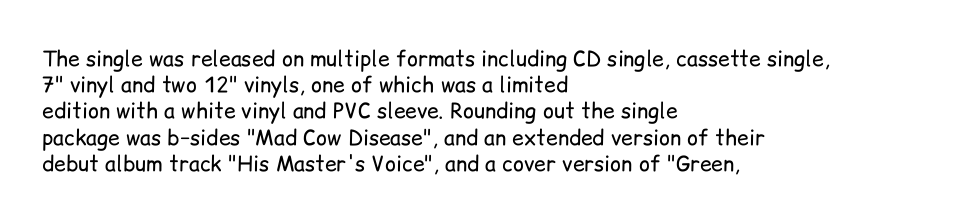
Does extra space separate the letters? No, they use regular spacing. Layout note: lines flush left. The area under the type is left untouched. This reads as an unemphasized weight, regular at the heaviest. This is roman type, the default non-slanted kind. Vertical spacing — default.
